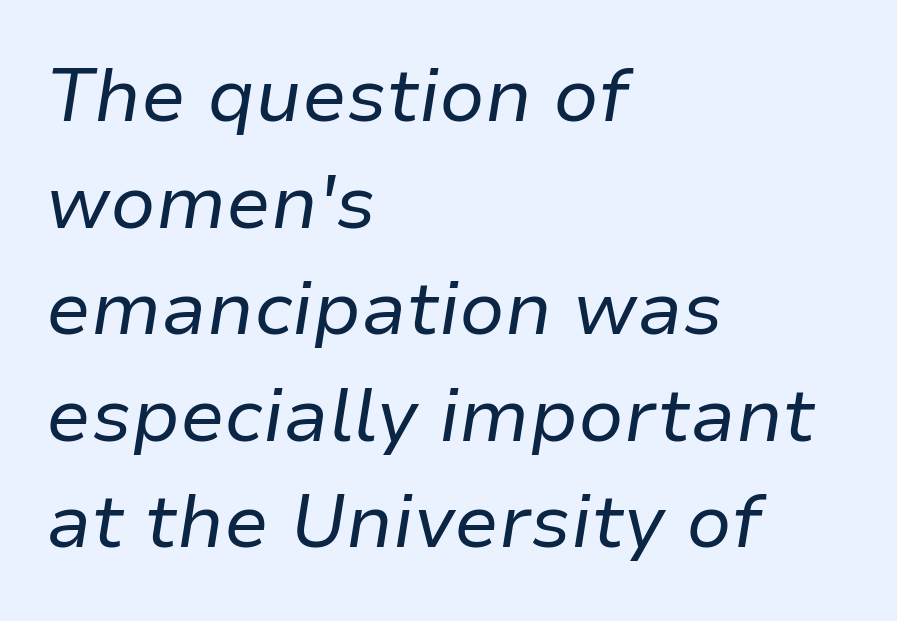
Nothing unusual about the tracking: characters are spaced as the font intends. Anything drawn beneath the words? Only blank space. The axis of the letterforms is tilted away from vertical. A typesetter would call this leading conventional body-copy spacing.
